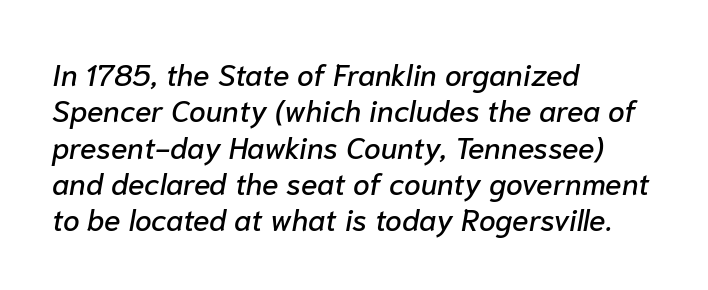
{"italic": "yes", "lean": "right", "slant_degrees": 10, "width": "normal", "stroke_contrast": "low", "x_height": "medium", "monospaced": "no", "underline": "no", "align": "left", "line_spacing_ratio": 1.21, "letter_spacing": "normal", "letter_spacing_em": 0.0, "glyph_px": 30}
